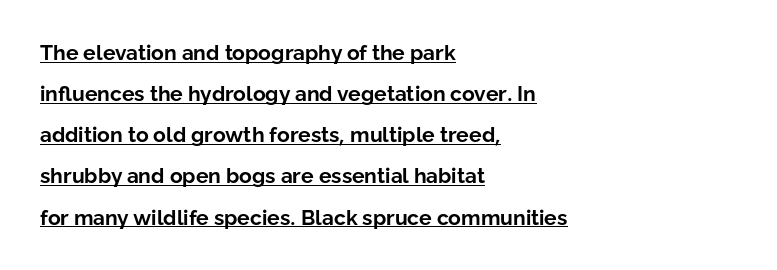
Q: Is the text bold? A: Yes.
Q: Is the text italic (slanted)? A: No, it is upright.
Q: Is the text underlined? A: Yes.
Q: How is the paragraph aligned? A: Left-aligned.
Q: Is the spacing between letters normal or unusually wide? A: Normal.
Q: Is the spacing between lines tight, normal or loose? A: Loose.
